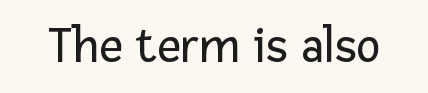
The image shows 52 px regular-weight sans-serif type, upright; set normal letter spacing, not underlined; low stroke contrast and a medium x-height.
